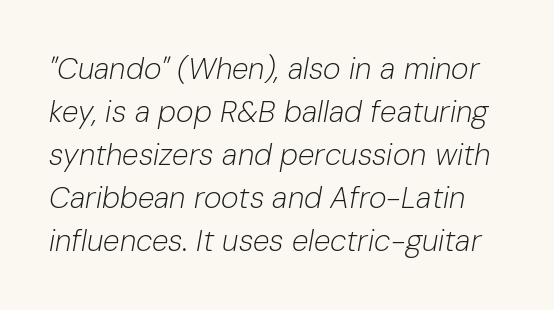
Think of a printed novel: that variable character pitch is what you see here. Compared with typical body copy, the letter spacing here is the same. Clear beneath every line of the passage. Heft: none added — not bold. The specimen reads as italic at a glance.
